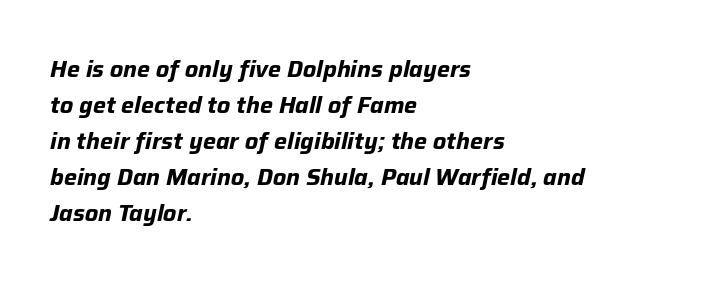
The image shows 23 px bold type, italic (leaning right); set left-aligned, normal line spacing (1.56x), normal letter spacing, not underlined.
